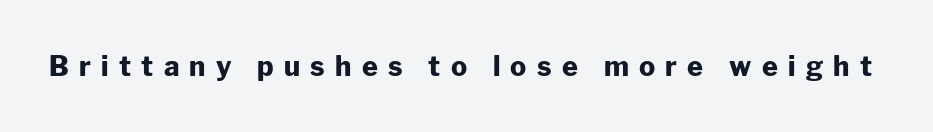
The zone under the glyphs is completely vacant. The tracking jumps out immediately: characters are airy and widely separated. Vertical strokes here are truly vertical. Pretty heavy lettering here — definitely bold.
